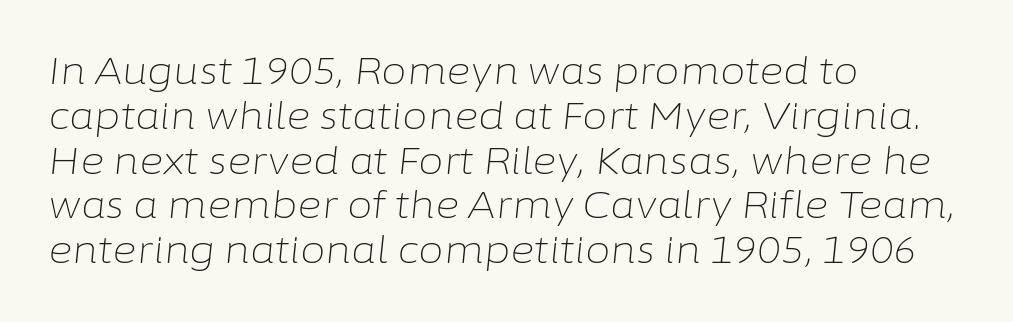
Q: Is the text bold? A: No.
Q: Is the text italic (slanted)? A: Yes, it leans right by about 6 degrees.
Q: Is the text underlined? A: No.
Q: How is the paragraph aligned? A: Left-aligned.
Q: Is the spacing between letters normal or unusually wide? A: Normal.
Q: Width (condensed, normal, or wide)? A: Normal.
Q: Stroke contrast? A: Low.
Q: x-height? A: Medium.
Q: Monospaced? A: No.
